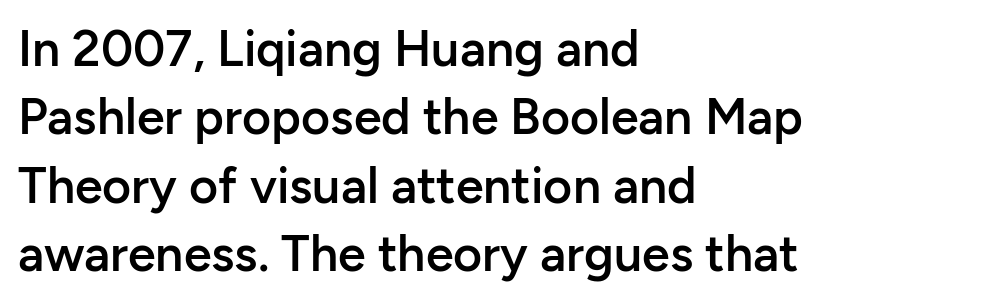
Q: Is the text bold? A: Semi-bold.
Q: Is the text italic (slanted)? A: No, it is upright.
Q: Is the typeface a serif or a sans-serif typeface? A: Sans-serif.
Q: Is the text underlined? A: No.
Q: How is the paragraph aligned? A: Left-aligned.
Q: Is the spacing between letters normal or unusually wide? A: Normal.
Q: Is the spacing between lines tight, normal or loose? A: Normal.
Q: Width (condensed, normal, or wide)? A: Normal.
Q: Stroke contrast? A: Low.
Q: x-height? A: Medium.
Q: Monospaced? A: No.
